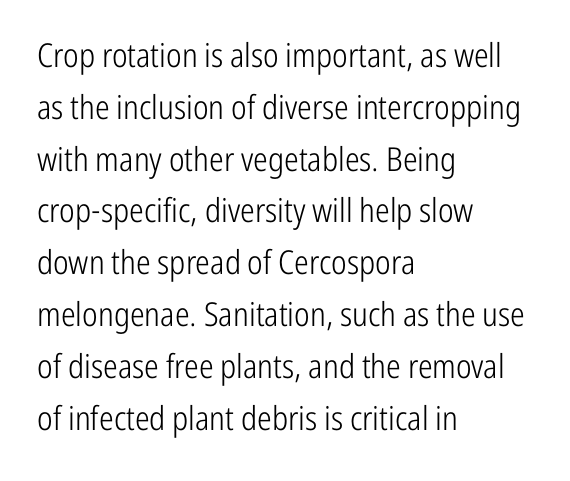
{"serif": "no", "italic": "no", "bold": "no", "weight": "light", "width": "condensed", "stroke_contrast": "low", "x_height": "medium", "monospaced": "no", "underline": "no", "align": "left", "line_spacing": "normal", "line_spacing_ratio": 1.57, "letter_spacing": "normal", "letter_spacing_em": 0.0, "glyph_px": 33}
